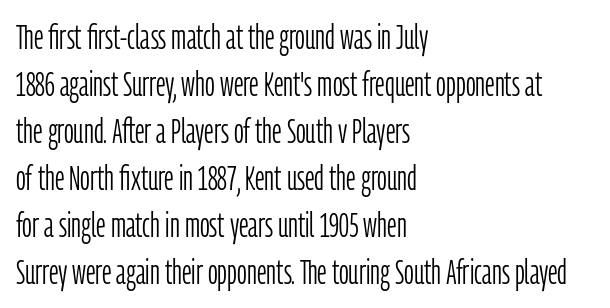
Q: Is the text bold? A: No.
Q: Is the text italic (slanted)? A: No, it is upright.
Q: Is the typeface a serif or a sans-serif typeface? A: Sans-serif.
Q: Is the text underlined? A: No.
Q: How is the paragraph aligned? A: Left-aligned.
Q: Is the spacing between letters normal or unusually wide? A: Normal.
Q: Is the spacing between lines tight, normal or loose? A: Normal.
Q: Width (condensed, normal, or wide)? A: Condensed.
Q: Stroke contrast? A: Low.
Q: x-height? A: Medium.
Q: Monospaced? A: No.
